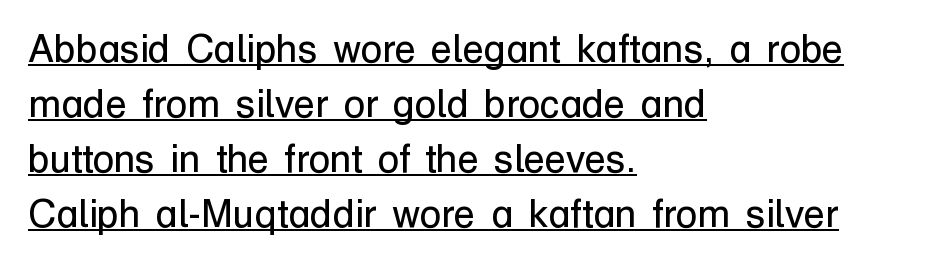
The image shows 39 px regular-weight sans-serif type, upright; set left-aligned, normal line spacing (1.41x), normal letter spacing, underlined; low stroke contrast and a medium x-height.
